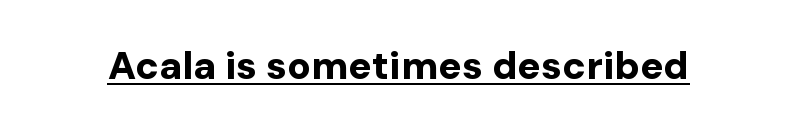
You'd pick this weight for a headline — it's a proper bold. Proportional: the letters do not fall into vertical columns. Is the letter spacing exaggerated? No — it looks like the ordinary default. Check where the strokes stop: nothing finishes them off — pure sans. A roman cut, with each character standing at attention. Glance below the letters and you will spot a drawn line.
